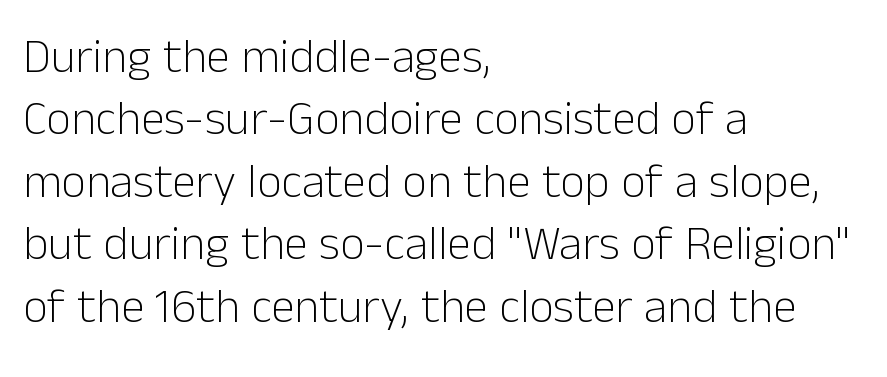
The image shows 48 px light sans-serif type, upright; set left-aligned, normal line spacing (1.3x), normal letter spacing, not underlined; low stroke contrast and a medium x-height.
